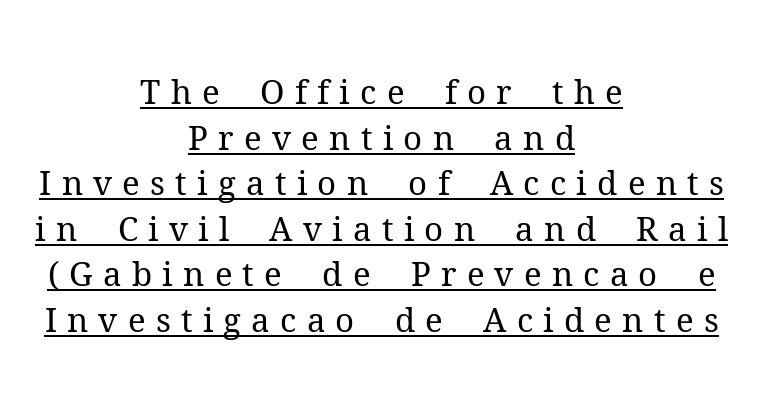
{"serif": "yes", "italic": "no", "bold": "no", "weight": "regular", "width": "normal", "stroke_contrast": "medium", "x_height": "medium", "monospaced": "no", "underline": "yes", "align": "center", "line_spacing": "normal", "line_spacing_ratio": 1.38, "letter_spacing": "wide", "letter_spacing_em": 0.31, "glyph_px": 33}
